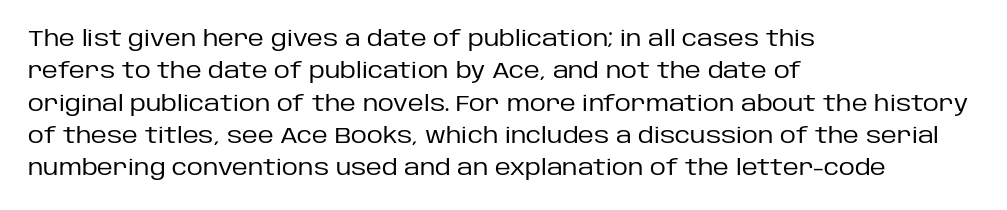
Does extra space separate the letters? No, they use regular spacing. Compared with a typical body face, this is equally light or lighter still. Casual observation: everything's shoved over to the left. This sample keeps an unexceptional amount of space between lines.
